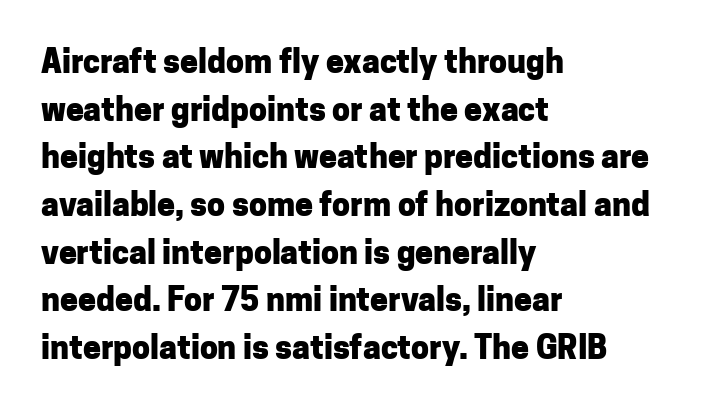
{"serif": "no", "italic": "no", "bold": "yes", "weight": "heavy", "width": "normal", "stroke_contrast": "low", "x_height": "medium", "monospaced": "no", "underline": "no", "align": "left", "line_spacing": "normal", "line_spacing_ratio": 1.49, "letter_spacing": "normal", "letter_spacing_em": 0.0, "glyph_px": 32}
